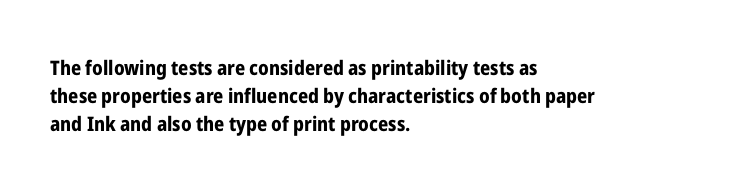
{"italic": "no", "bold": "yes", "underline": "no", "align": "left", "line_spacing": "normal", "line_spacing_ratio": 1.39, "letter_spacing": "normal", "letter_spacing_em": 0.0, "glyph_px": 20}
